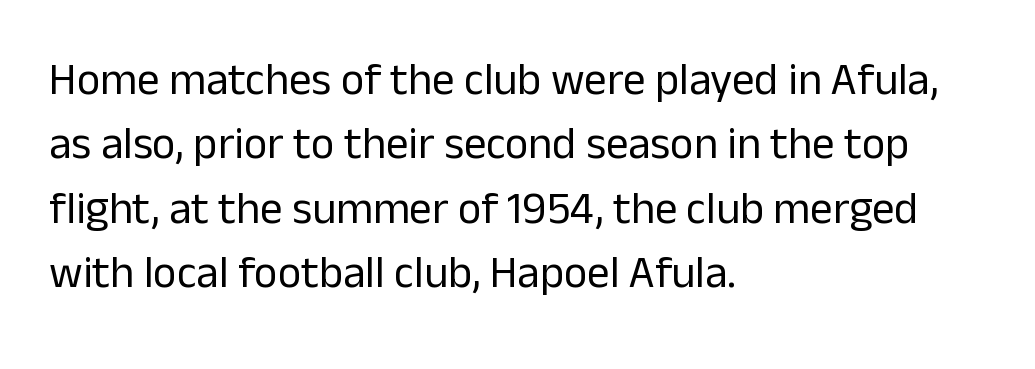
{"serif": "no", "italic": "no", "bold": "no", "weight": "regular", "width": "normal", "stroke_contrast": "low", "x_height": "medium", "monospaced": "no", "underline": "no", "align": "left", "line_spacing": "normal", "line_spacing_ratio": 1.43, "letter_spacing": "normal", "letter_spacing_em": 0.0, "glyph_px": 45}
